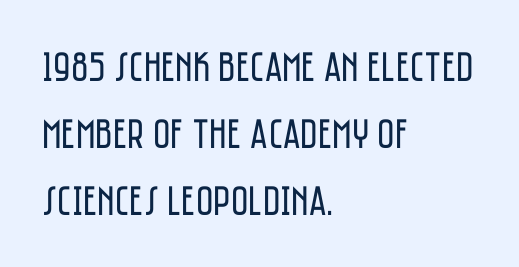
The image shows 42 px regular-weight, condensed sans-serif type, upright; set left-aligned, normal line spacing (1.59x), normal letter spacing, not underlined; low stroke contrast and a large x-height.
